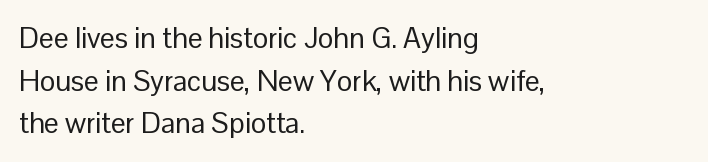
Q: Is the text bold? A: No.
Q: Is the text italic (slanted)? A: No, it is upright.
Q: Is the typeface a serif or a sans-serif typeface? A: Sans-serif.
Q: Is the text underlined? A: No.
Q: How is the paragraph aligned? A: Left-aligned.
Q: Is the spacing between letters normal or unusually wide? A: Normal.
Q: Is the spacing between lines tight, normal or loose? A: Normal.
Q: Width (condensed, normal, or wide)? A: Normal.
Q: Stroke contrast? A: Low.
Q: x-height? A: Medium.
Q: Monospaced? A: No.
